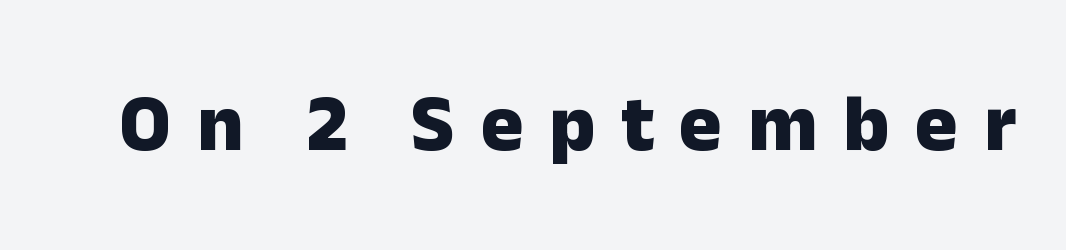
Q: Is the text bold? A: Yes.
Q: Is the text italic (slanted)? A: No, it is upright.
Q: Is the typeface a serif or a sans-serif typeface? A: Sans-serif.
Q: Is the text underlined? A: No.
Q: Is the spacing between letters normal or unusually wide? A: Unusually wide.
Q: Width (condensed, normal, or wide)? A: Normal.
Q: Stroke contrast? A: Low.
Q: x-height? A: Medium.
Q: Monospaced? A: No.
